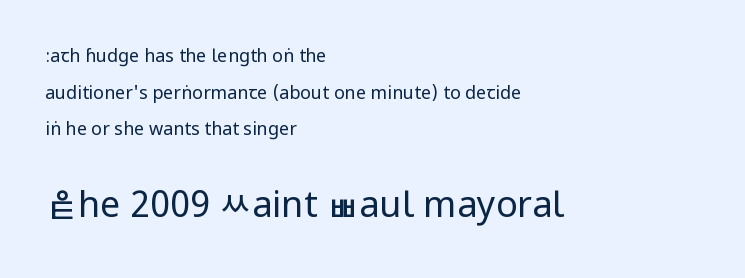
The image shows 36 px regular-weight, condensed sans-serif type, upright; set left-aligned, loose line spacing (2.03x), normal letter spacing, not underlined; the second (bottom) block is 2.0x larger; low stroke contrast.
